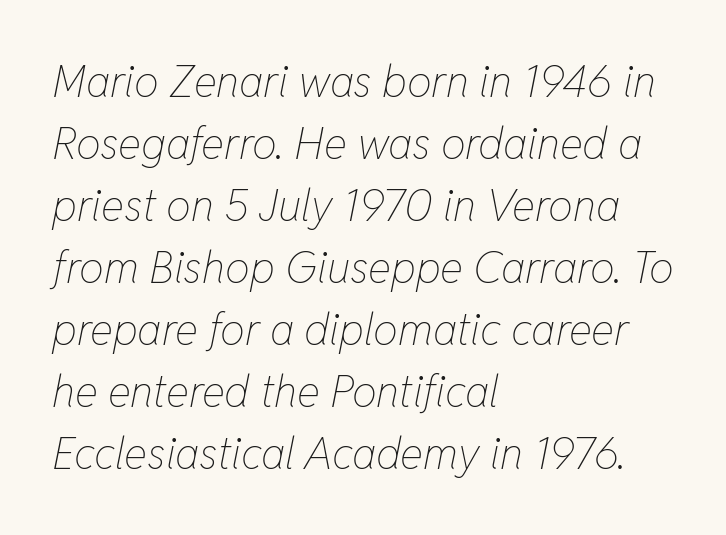
{"italic": "yes", "lean": "right", "slant_degrees": 11, "bold": "no", "weight": "thin", "width": "condensed", "stroke_contrast": "low", "x_height": "medium", "monospaced": "no", "underline": "no", "align": "left", "line_spacing": "normal", "line_spacing_ratio": 1.41, "letter_spacing": "normal", "letter_spacing_em": 0.0, "glyph_px": 44}
